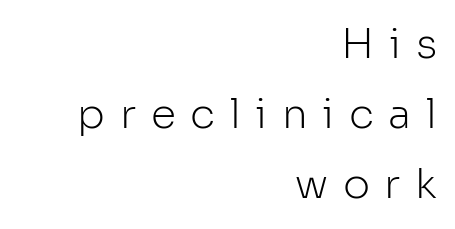
The image shows 41 px light sans-serif type, upright; set right-aligned, line spacing 1.71x, unusually wide letter spacing (+0.36 em), not underlined; low stroke contrast and a medium x-height.
